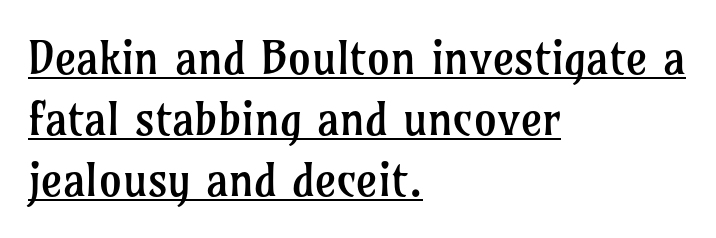
{"serif": "yes", "italic": "no", "bold": "no", "weight": "regular", "width": "normal", "stroke_contrast": "low", "x_height": "medium", "monospaced": "no", "underline": "yes", "align": "left", "line_spacing": "normal", "line_spacing_ratio": 1.33, "letter_spacing": "normal", "letter_spacing_em": 0.0, "glyph_px": 46}
